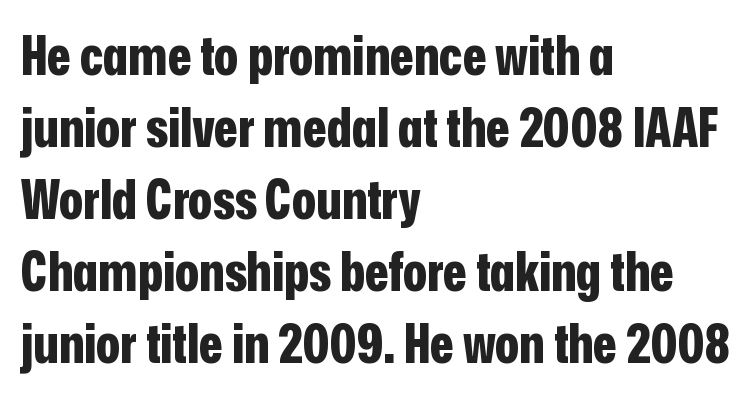
{"serif": "no", "italic": "no", "bold": "yes", "weight": "bold", "width": "condensed", "stroke_contrast": "low", "x_height": "medium", "monospaced": "no", "underline": "no", "align": "left", "line_spacing": "normal", "line_spacing_ratio": 1.31, "letter_spacing": "normal", "letter_spacing_em": 0.0, "glyph_px": 55}
